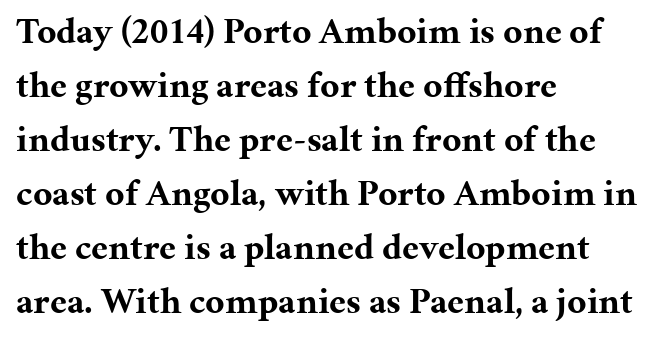
The gaps between neighbouring characters are ordinary and unremarkable. Proportional: the letters do not fall into vertical columns. Stroke thickness is high; the sample reads as a true bold. Is there much room between lines? A standard amount, neither cramped nor airy. The axis of the letterforms is exactly vertical. Note: serifs present on the glyphs.
